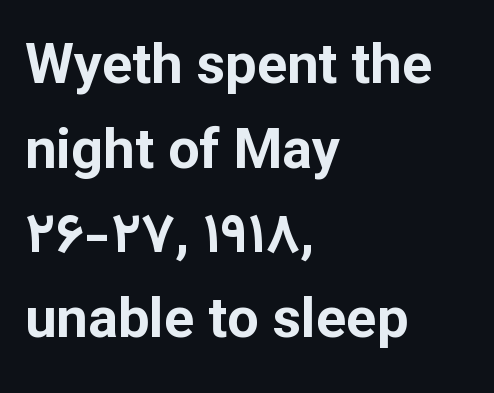
The image shows 56 px bold sans-serif type, upright; set left-aligned, normal line spacing (1.51x), normal letter spacing, not underlined; low stroke contrast and a medium x-height.
